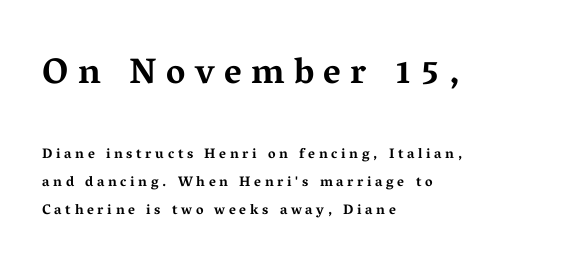
The image shows 36 px bold, wide serif type, upright; set left-aligned, loose line spacing (1.99x), unusually wide letter spacing (+0.26 em), not underlined; the first (top) block is 2.57x larger; medium stroke contrast and a medium x-height.
